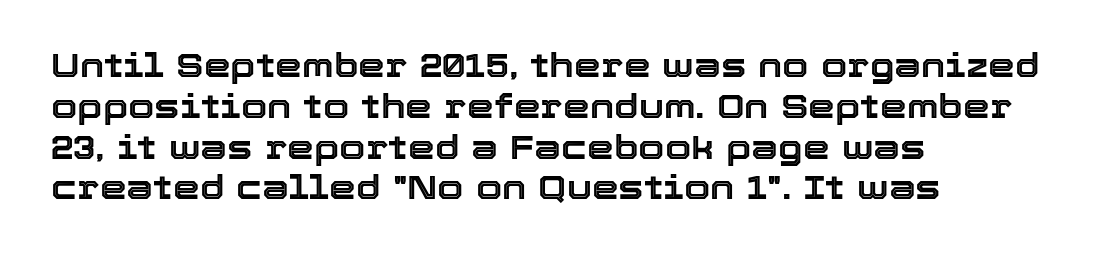
Q: Is the text italic (slanted)? A: No, it is upright.
Q: Is the text underlined? A: No.
Q: How is the paragraph aligned? A: Left-aligned.
Q: Is the spacing between letters normal or unusually wide? A: Normal.
Q: Width (condensed, normal, or wide)? A: Normal.
Q: x-height? A: Medium.
Q: Monospaced? A: No.
